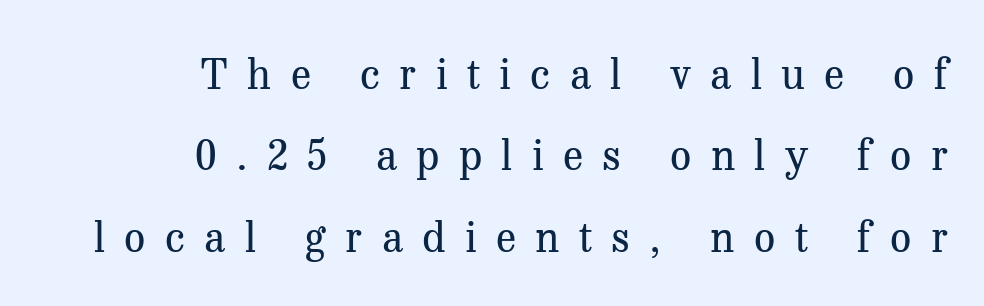
You can tell it's not italic because the verticals are truly vertical. Honestly, the rows look like they've been pulled way apart. Here the glyphs are tracked loosely, breaking word shapes into spaced letters. This sample has the flowing, uneven cadence of proportional lettering. The type family on display is of the serif kind.
